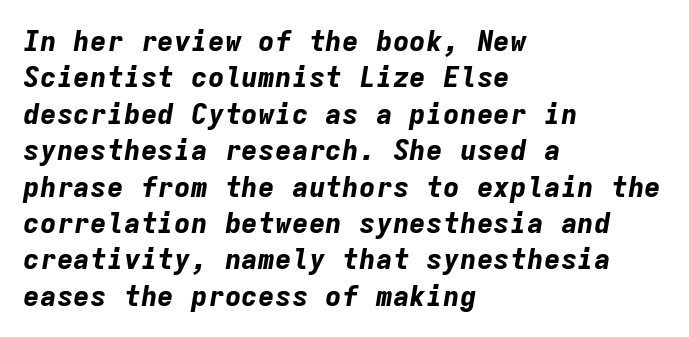
The image shows 28 px bold type, italic (leaning right), monospaced; set left-aligned, normal line spacing (1.3x), normal letter spacing, not underlined; low stroke contrast and a medium x-height.
